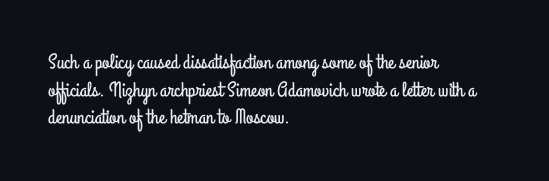
{"italic": "no", "underline": "no", "align": "left", "line_spacing": "normal", "line_spacing_ratio": 1.31, "letter_spacing": "normal", "letter_spacing_em": 0.0, "glyph_px": 21}
